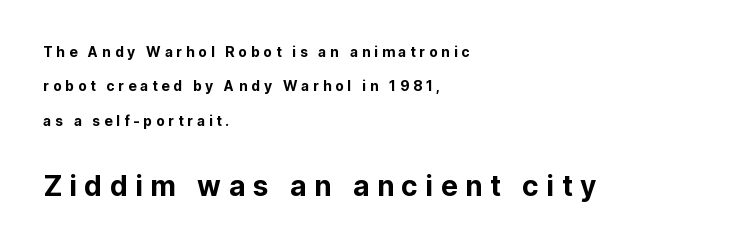
Q: Is the text italic (slanted)? A: No, it is upright.
Q: Is the typeface a serif or a sans-serif typeface? A: Sans-serif.
Q: Is the text underlined? A: No.
Q: How is the paragraph aligned? A: Left-aligned.
Q: Is the spacing between letters normal or unusually wide? A: Unusually wide.
Q: Is the spacing between lines tight, normal or loose? A: Loose.
Q: Which block of text is set in a larger size, the first (top) or the second (bottom)? A: The second (bottom) one.
Q: Width (condensed, normal, or wide)? A: Normal.
Q: Stroke contrast? A: Low.
Q: x-height? A: Medium.
Q: Monospaced? A: No.
